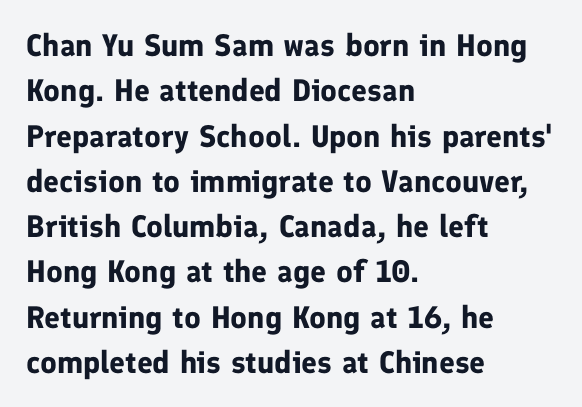
The image shows 31 px bold sans-serif type, upright; set left-aligned, normal line spacing (1.46x), normal letter spacing, not underlined; low stroke contrast and a medium x-height.
